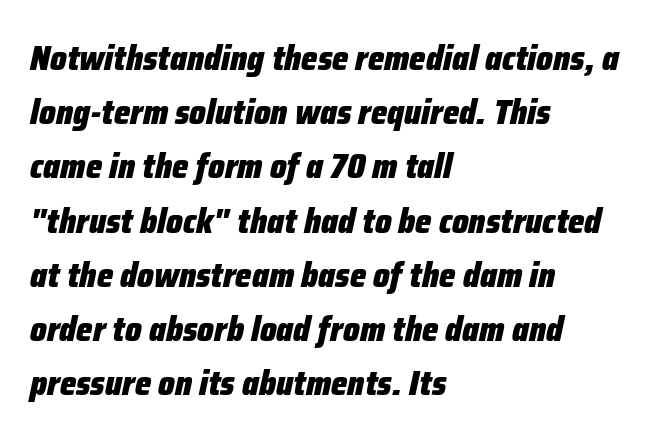
The image shows 35 px heavy, condensed type, italic (leaning right); set left-aligned, normal line spacing (1.55x), normal letter spacing, not underlined; low stroke contrast and a medium x-height.
